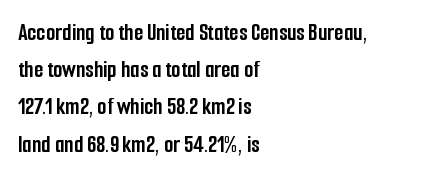
Q: Is the text bold? A: Yes.
Q: Is the text italic (slanted)? A: No, it is upright.
Q: Is the text underlined? A: No.
Q: How is the paragraph aligned? A: Left-aligned.
Q: Is the spacing between letters normal or unusually wide? A: Normal.
Q: Is the spacing between lines tight, normal or loose? A: Normal.
